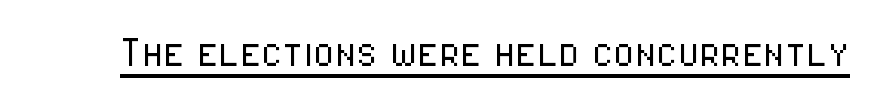
{"serif": "no", "italic": "no", "bold": "no", "weight": "light", "width": "condensed", "stroke_contrast": "low", "x_height": "medium", "monospaced": "no", "underline": "yes", "letter_spacing": "normal", "letter_spacing_em": 0.0, "glyph_px": 49}
